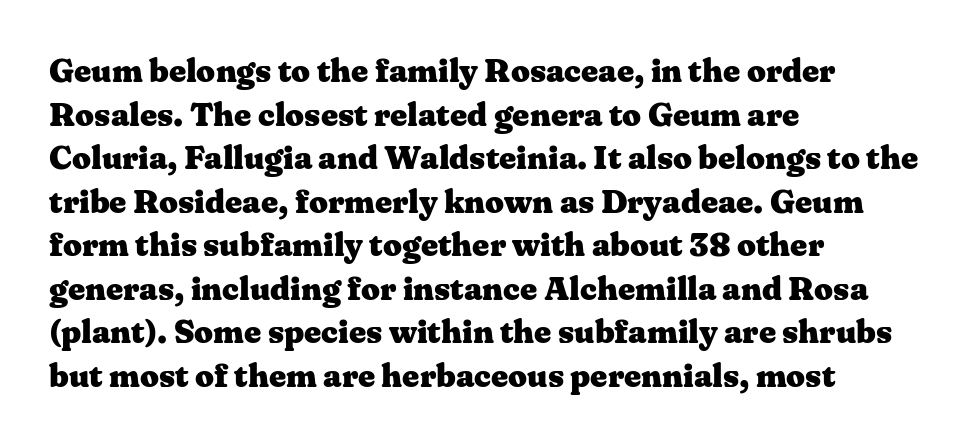
Q: Is the text bold? A: Yes.
Q: Is the text italic (slanted)? A: No, it is upright.
Q: Is the typeface a serif or a sans-serif typeface? A: Serif.
Q: Is the text underlined? A: No.
Q: How is the paragraph aligned? A: Left-aligned.
Q: Is the spacing between letters normal or unusually wide? A: Normal.
Q: Is the spacing between lines tight, normal or loose? A: Normal.
Q: Width (condensed, normal, or wide)? A: Wide.
Q: Stroke contrast? A: Medium.
Q: x-height? A: Medium.
Q: Monospaced? A: No.
